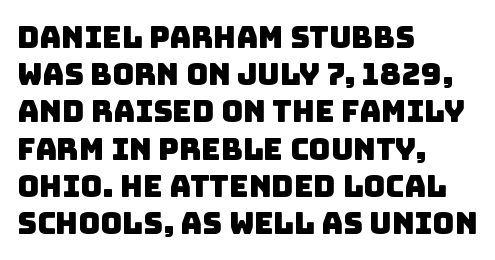
{"serif": "no", "width": "normal", "stroke_contrast": "low", "x_height": "large", "monospaced": "no", "underline": "no", "align": "left", "line_spacing_ratio": 1.24, "letter_spacing": "normal", "letter_spacing_em": 0.0, "glyph_px": 30}
